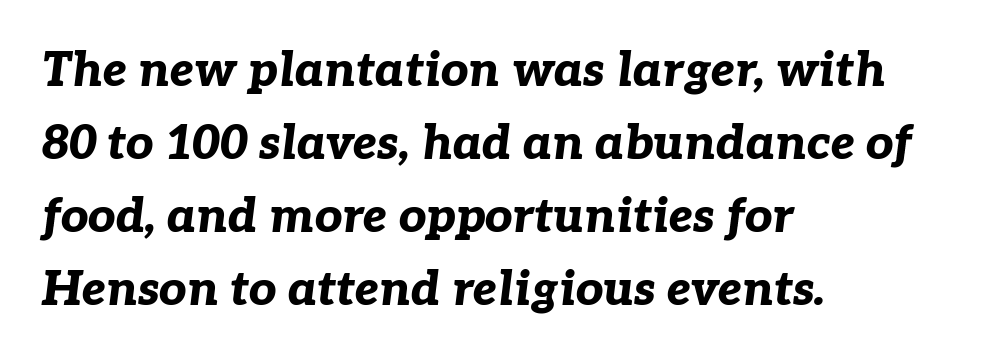
Q: Is the text bold? A: Yes.
Q: Is the text italic (slanted)? A: Yes, it leans right by about 7 degrees.
Q: Is the text underlined? A: No.
Q: How is the paragraph aligned? A: Left-aligned.
Q: Is the spacing between letters normal or unusually wide? A: Normal.
Q: Is the spacing between lines tight, normal or loose? A: Normal.
Q: Width (condensed, normal, or wide)? A: Normal.
Q: Stroke contrast? A: Low.
Q: x-height? A: Medium.
Q: Monospaced? A: No.
